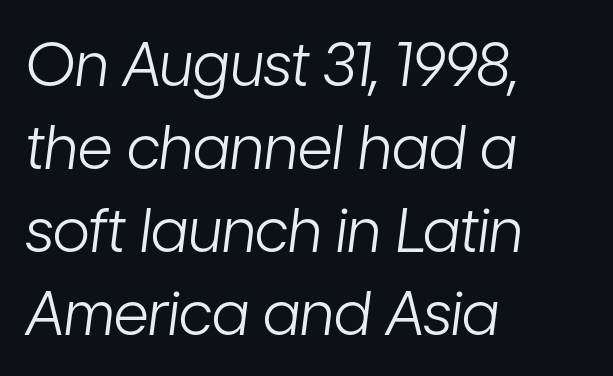
Q: Is the text bold? A: No.
Q: Is the text italic (slanted)? A: Yes, it leans right by about 7 degrees.
Q: Is the text underlined? A: No.
Q: How is the paragraph aligned? A: Left-aligned.
Q: Is the spacing between letters normal or unusually wide? A: Normal.
Q: Is the spacing between lines tight, normal or loose? A: Normal.
Q: Width (condensed, normal, or wide)? A: Condensed.
Q: Stroke contrast? A: Low.
Q: x-height? A: Medium.
Q: Monospaced? A: No.
